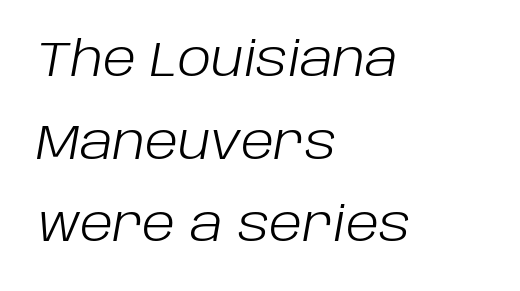
These lines stack with their left ends in a neat column. Spacing verdict: proportional, widths tailored to each character. The tracking reads as untouched default to a designer's eye. The face used here has a pronounced slope to its letters.
